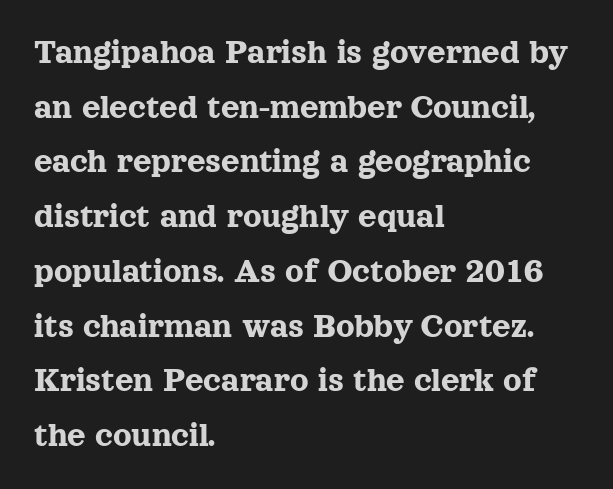
Look at the bottom of the vertical strokes: they flare into serifs here. The specimen reads as upright at a glance. The text block is weighted toward the left margin, trailing off unevenly rightward. The face used here is proportionally spaced, like ordinary book or web type. Check the space under the baseline: it is left empty.
